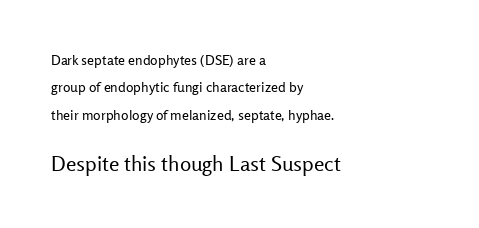
Q: Is the text bold? A: No.
Q: Is the text italic (slanted)? A: No, it is upright.
Q: Is the text underlined? A: No.
Q: How is the paragraph aligned? A: Left-aligned.
Q: Is the spacing between letters normal or unusually wide? A: Normal.
Q: Is the spacing between lines tight, normal or loose? A: Loose.
Q: Which block of text is set in a larger size, the first (top) or the second (bottom)? A: The second (bottom) one.
